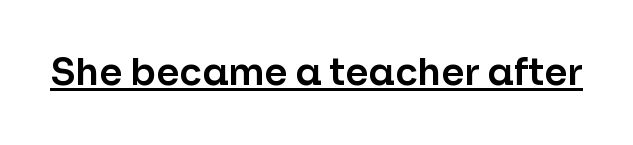
The image shows 37 px sans-serif type, upright; set normal letter spacing, underlined; low stroke contrast and a medium x-height.
